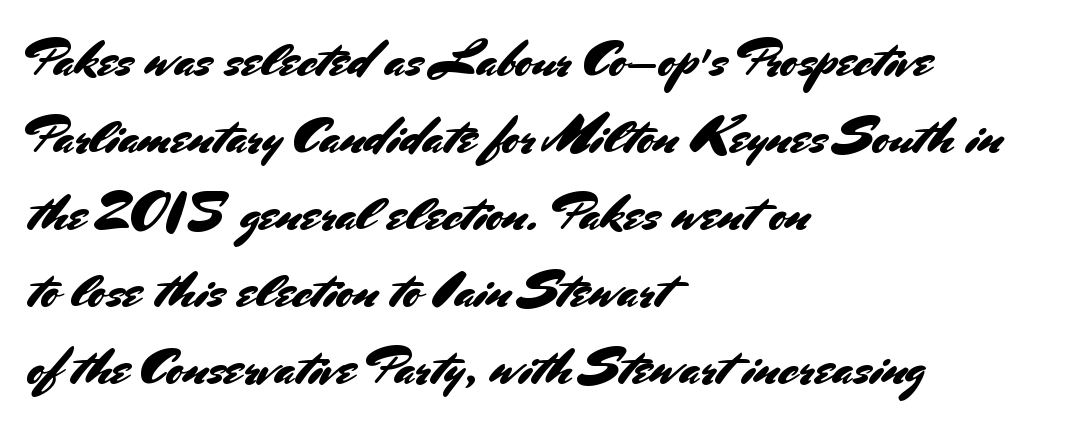
Q: Is the text italic (slanted)? A: Yes.
Q: Is the typeface a serif or a sans-serif typeface? A: Sans-serif.
Q: Is the text underlined? A: No.
Q: How is the paragraph aligned? A: Left-aligned.
Q: Is the spacing between letters normal or unusually wide? A: Normal.
Q: Is the spacing between lines tight, normal or loose? A: Normal.
Q: Width (condensed, normal, or wide)? A: Normal.
Q: Stroke contrast? A: Medium.
Q: x-height? A: Small.
Q: Monospaced? A: No.
